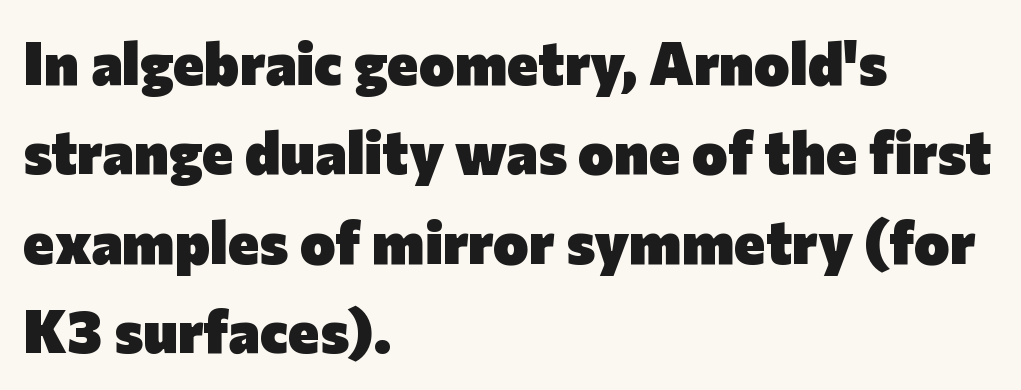
Letterform terminals end flat and unadorned throughout the passage. Descender tails drop into unmarked territory. A typesetter would call this proportional, since set widths differ per character. Pretty heavy lettering here — definitely bold. Observe the ordinary spacing: letters are neighbours, not strangers.
